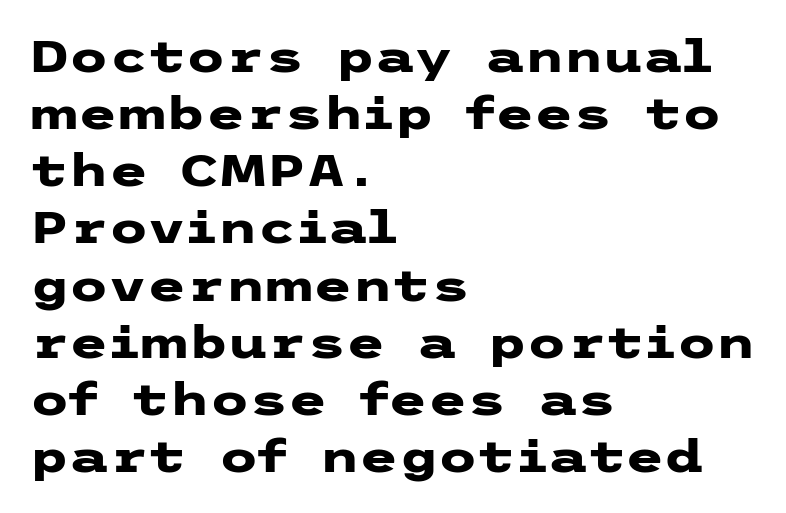
Teacher's note: observe the even left margin — that is flush-left alignment. Plain, unruled lines of type. Caption: standard tracking, unaltered. Classification — sans serif. Horizontal bands of white between lines are of average thickness. The strokes are fattened all the way to bold.
